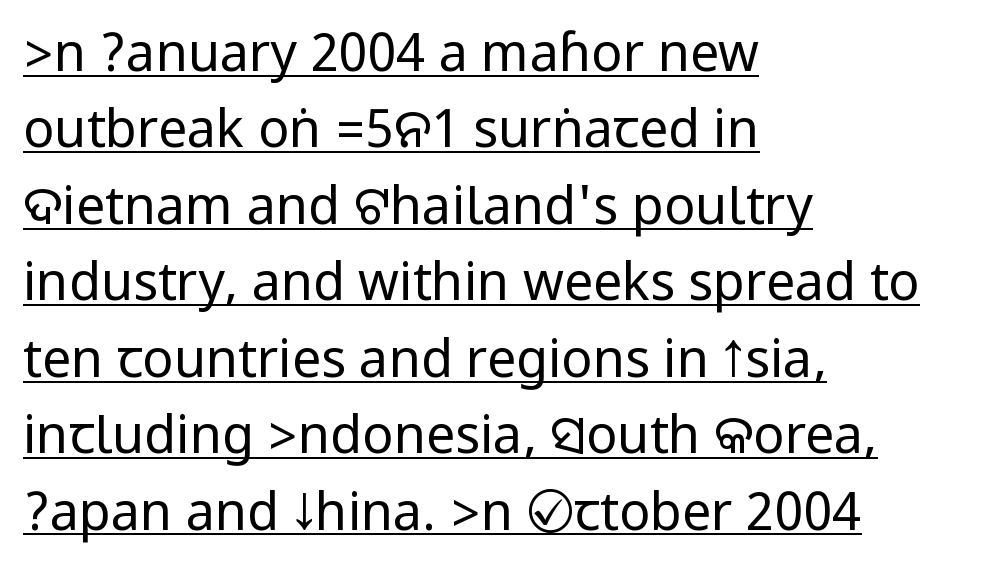
The leading is moderate, giving the passage an even texture. The weight would be labelled regular, book, light, or lighter still. Honestly, the underline is the first thing you notice here. Do the letters lean? They stand straight. Nobody touched the tracking dial on this one. These lines are set flush left with a ragged right edge.
